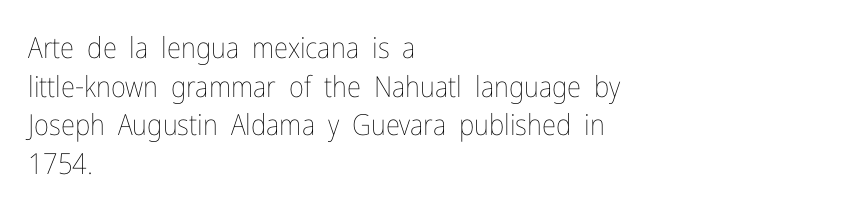
The image shows 29 px thin, condensed type, upright; set left-aligned, normal line spacing (1.33x), normal letter spacing, not underlined; low stroke contrast and a medium x-height.
